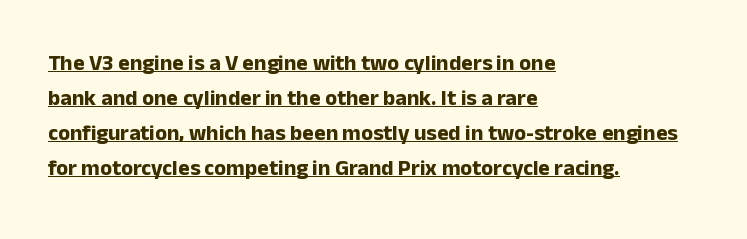
Q: Is the text bold? A: Yes.
Q: Is the text italic (slanted)? A: No, it is upright.
Q: Is the text underlined? A: Yes.
Q: How is the paragraph aligned? A: Left-aligned.
Q: Is the spacing between letters normal or unusually wide? A: Normal.
Q: Is the spacing between lines tight, normal or loose? A: Normal.
